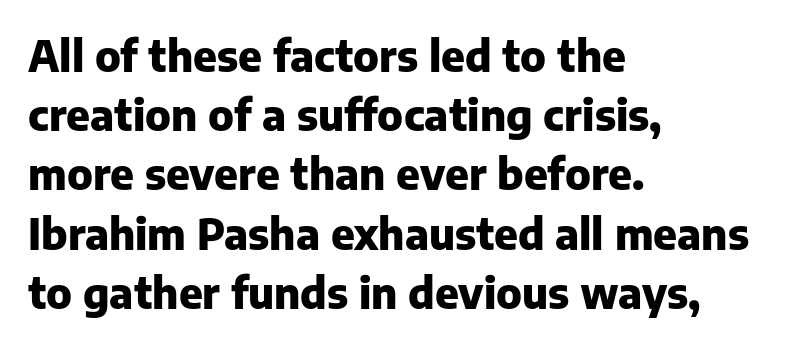
In terms of weight, the rendering is a true, heavy bold. This sample keeps an unexceptional amount of space between lines. A typesetter would mark this as roman, not italic. Nobody drew a line under any word here. The line texture is even and compact thanks to regular tracking.
